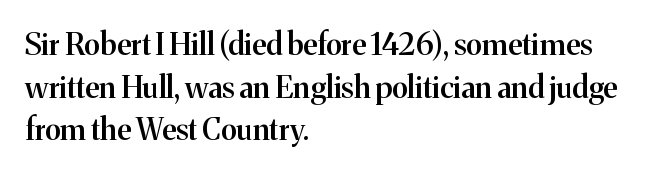
Q: Is the text bold? A: Semi-bold.
Q: Is the text italic (slanted)? A: No, it is upright.
Q: Is the typeface a serif or a sans-serif typeface? A: Serif.
Q: Is the text underlined? A: No.
Q: How is the paragraph aligned? A: Left-aligned.
Q: Is the spacing between letters normal or unusually wide? A: Normal.
Q: Is the spacing between lines tight, normal or loose? A: Normal.
Q: Width (condensed, normal, or wide)? A: Normal.
Q: Stroke contrast? A: Medium.
Q: x-height? A: Medium.
Q: Monospaced? A: No.
